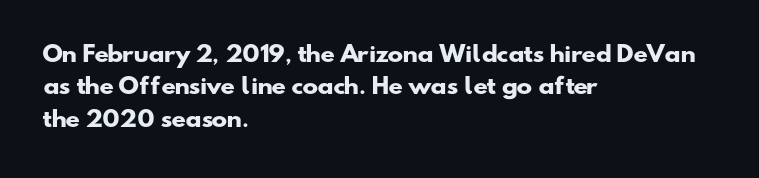
The image shows 21 px bold type; set left-aligned, normal line spacing (1.54x), normal letter spacing, not underlined.
